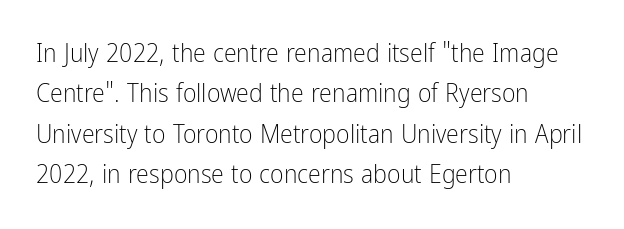
Check the space under the baseline: it is left empty. The type sits square on the baseline with zero lean. Line spacing here is normal. Casual observation: everything's shoved over to the left. Honestly, the letter spacing is just normal — you wouldn't notice it.
